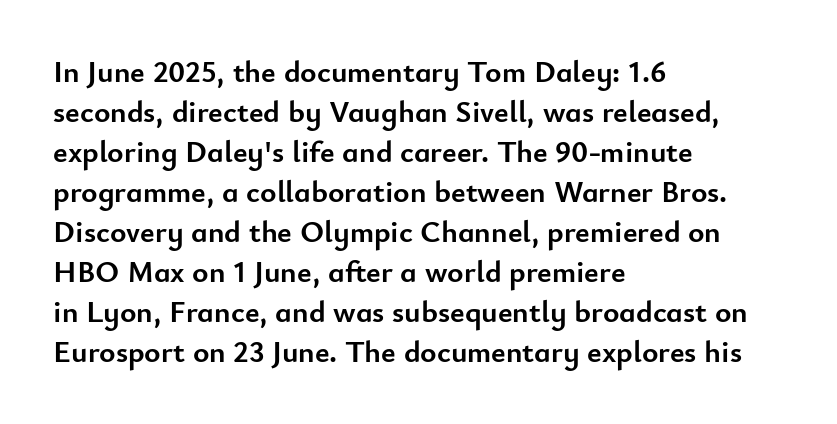
The image shows 31 px semibold sans-serif type, upright; set left-aligned, normal line spacing (1.29x), normal letter spacing, not underlined; low stroke contrast and a small x-height.
